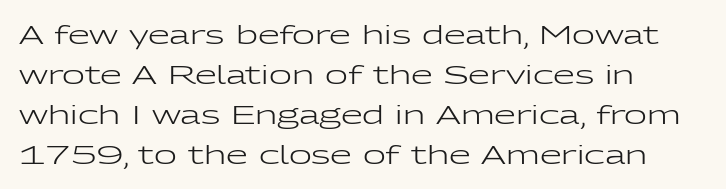
{"italic": "no", "bold": "no", "underline": "no", "align": "left", "line_spacing": "normal", "line_spacing_ratio": 1.6, "letter_spacing": "normal", "letter_spacing_em": 0.0, "glyph_px": 25}
